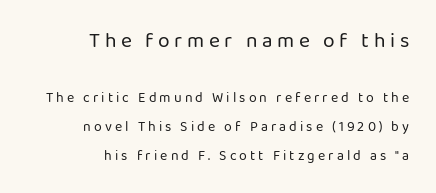
Q: Is the text bold? A: No.
Q: Is the text italic (slanted)? A: No, it is upright.
Q: Is the text underlined? A: No.
Q: How is the paragraph aligned? A: Right-aligned.
Q: Is the spacing between letters normal or unusually wide? A: Unusually wide.
Q: Is the spacing between lines tight, normal or loose? A: Loose.
Q: Which block of text is set in a larger size, the first (top) or the second (bottom)? A: The first (top) one.
